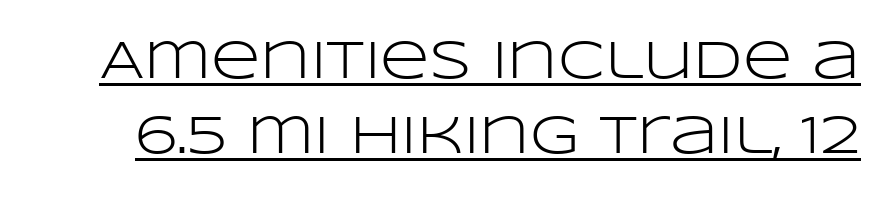
{"serif": "no", "italic": "no", "bold": "no", "weight": "light", "width": "wide", "stroke_contrast": "low", "x_height": "large", "monospaced": "no", "underline": "yes", "line_spacing": "normal", "line_spacing_ratio": 1.38, "letter_spacing": "normal", "letter_spacing_em": 0.0, "glyph_px": 54}
